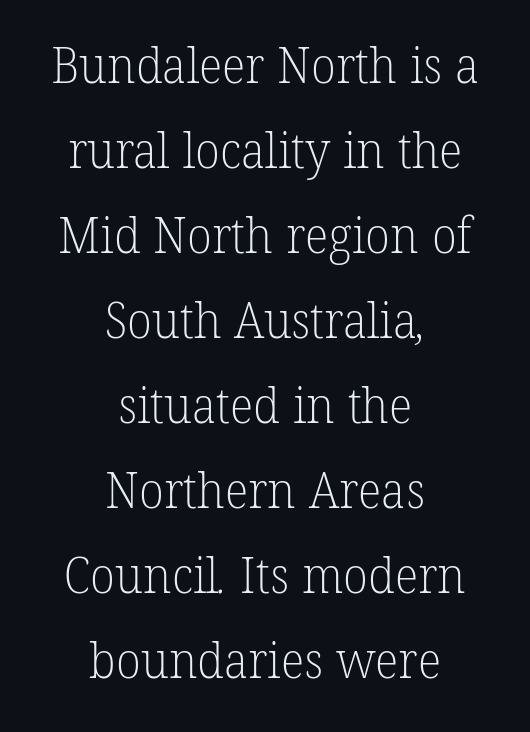
Q: Is the text bold? A: No.
Q: Is the typeface a serif or a sans-serif typeface? A: Serif.
Q: Is the text underlined? A: No.
Q: How is the paragraph aligned? A: Centered.
Q: Is the spacing between letters normal or unusually wide? A: Normal.
Q: Is the spacing between lines tight, normal or loose? A: Normal.
Q: Width (condensed, normal, or wide)? A: Normal.
Q: Stroke contrast? A: Low.
Q: x-height? A: Medium.
Q: Monospaced? A: No.
